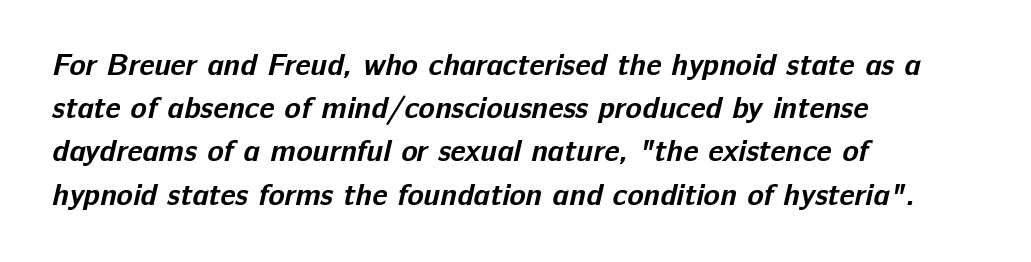
{"serif": "no", "bold": "yes", "weight": "bold", "width": "normal", "stroke_contrast": "low", "x_height": "medium", "monospaced": "no", "underline": "no", "align": "left", "line_spacing": "normal", "line_spacing_ratio": 1.44, "letter_spacing": "normal", "letter_spacing_em": 0.0, "glyph_px": 30}
